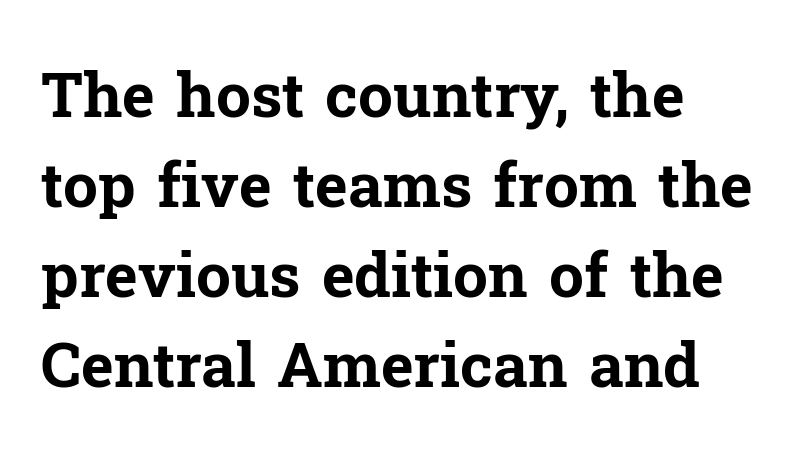
{"serif": "yes", "italic": "no", "bold": "yes", "weight": "bold", "width": "normal", "stroke_contrast": "low", "x_height": "medium", "monospaced": "no", "underline": "no", "align": "left", "line_spacing": "normal", "line_spacing_ratio": 1.45, "letter_spacing": "normal", "letter_spacing_em": 0.0, "glyph_px": 62}
